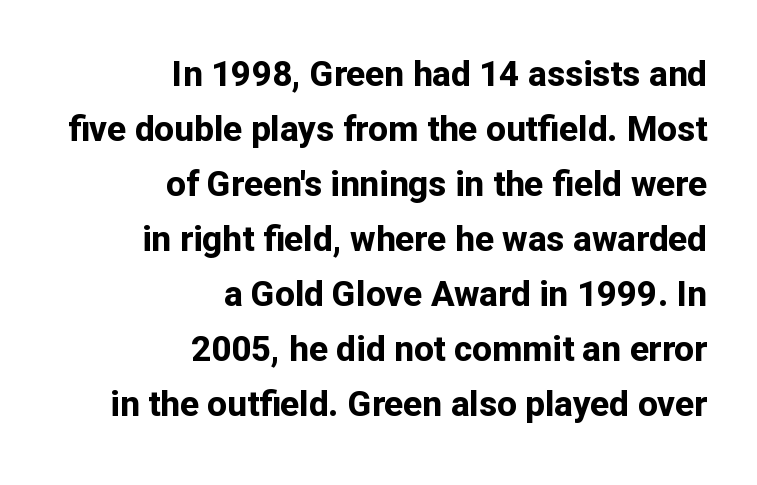
Q: Is the text bold? A: Yes.
Q: Is the text italic (slanted)? A: No, it is upright.
Q: Is the typeface a serif or a sans-serif typeface? A: Sans-serif.
Q: Is the text underlined? A: No.
Q: How is the paragraph aligned? A: Right-aligned.
Q: Is the spacing between letters normal or unusually wide? A: Normal.
Q: Is the spacing between lines tight, normal or loose? A: Normal.
Q: Width (condensed, normal, or wide)? A: Normal.
Q: Stroke contrast? A: Low.
Q: x-height? A: Medium.
Q: Monospaced? A: No.
